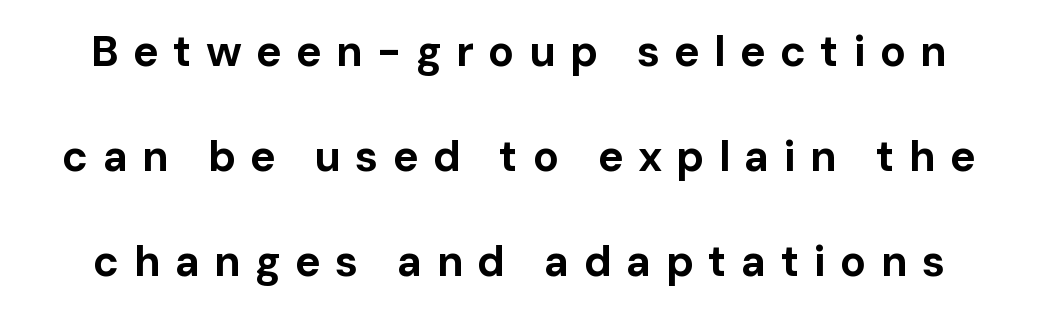
{"serif": "no", "italic": "no", "bold": "yes", "weight": "bold", "width": "normal", "stroke_contrast": "low", "x_height": "medium", "monospaced": "no", "underline": "no", "line_spacing": "loose", "line_spacing_ratio": 2.44, "letter_spacing": "wide", "letter_spacing_em": 0.33, "glyph_px": 43}
